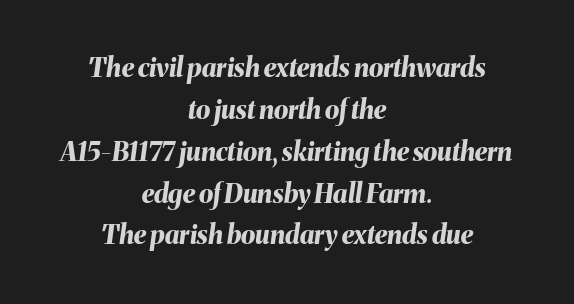
Q: Is the text bold? A: Yes.
Q: Is the text italic (slanted)? A: Yes, it leans right by about 8 degrees.
Q: Is the text underlined? A: No.
Q: How is the paragraph aligned? A: Centered.
Q: Is the spacing between letters normal or unusually wide? A: Normal.
Q: Is the spacing between lines tight, normal or loose? A: Normal.
